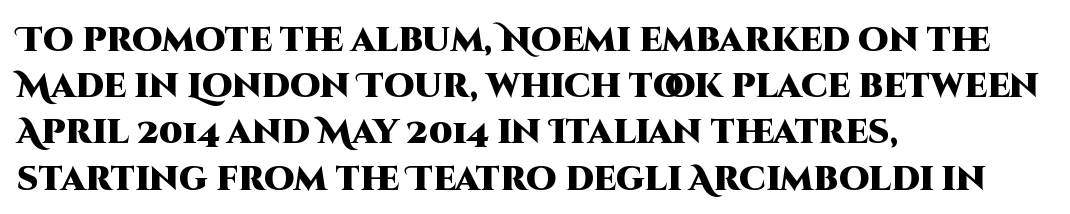
Q: Is the text bold? A: Yes.
Q: Is the text italic (slanted)? A: No, it is upright.
Q: Is the typeface a serif or a sans-serif typeface? A: Sans-serif.
Q: Is the text underlined? A: No.
Q: How is the paragraph aligned? A: Left-aligned.
Q: Is the spacing between letters normal or unusually wide? A: Normal.
Q: Is the spacing between lines tight, normal or loose? A: Normal.
Q: Width (condensed, normal, or wide)? A: Normal.
Q: Stroke contrast? A: High.
Q: x-height? A: Large.
Q: Monospaced? A: No.
